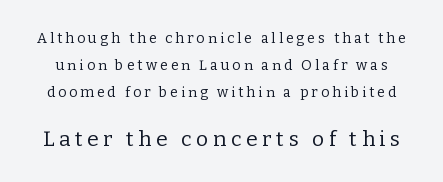
Q: Is the text bold? A: No.
Q: Is the text italic (slanted)? A: No, it is upright.
Q: Is the text underlined? A: No.
Q: Is the spacing between letters normal or unusually wide? A: Unusually wide.
Q: Is the spacing between lines tight, normal or loose? A: Loose.
Q: Which block of text is set in a larger size, the first (top) or the second (bottom)? A: The second (bottom) one.
